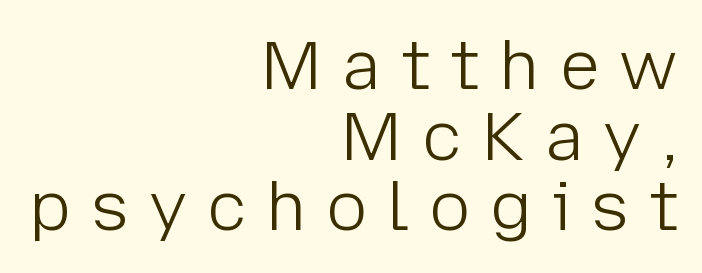
The image shows 68 px light sans-serif type, upright; set right-aligned, tight line spacing (1.04x), unusually wide letter spacing (+0.29 em), not underlined; low stroke contrast and a medium x-height.
